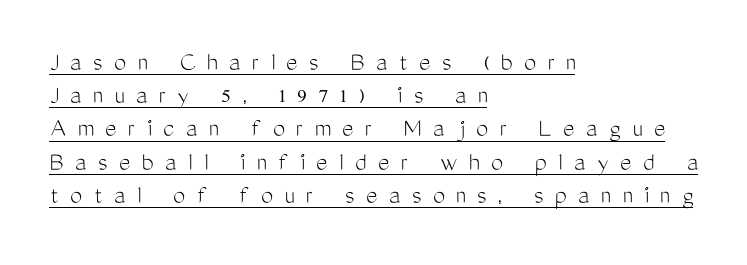
In CSS terms this would be text-align: left. No heavy texture on the line: the type isn't bold. Unlike italic type, these characters show no tilt at all. Students, note that the glyphs here are deliberately spaced far apart. Each line of the rendering has a horizontal stroke beneath the glyphs.
